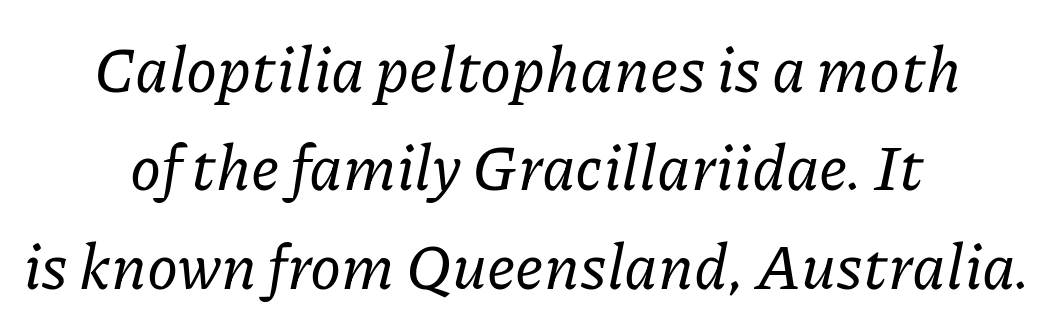
The image shows 63 px serif type, italic (leaning right); set centered, normal line spacing (1.56x), normal letter spacing, not underlined; low stroke contrast and a medium x-height.
